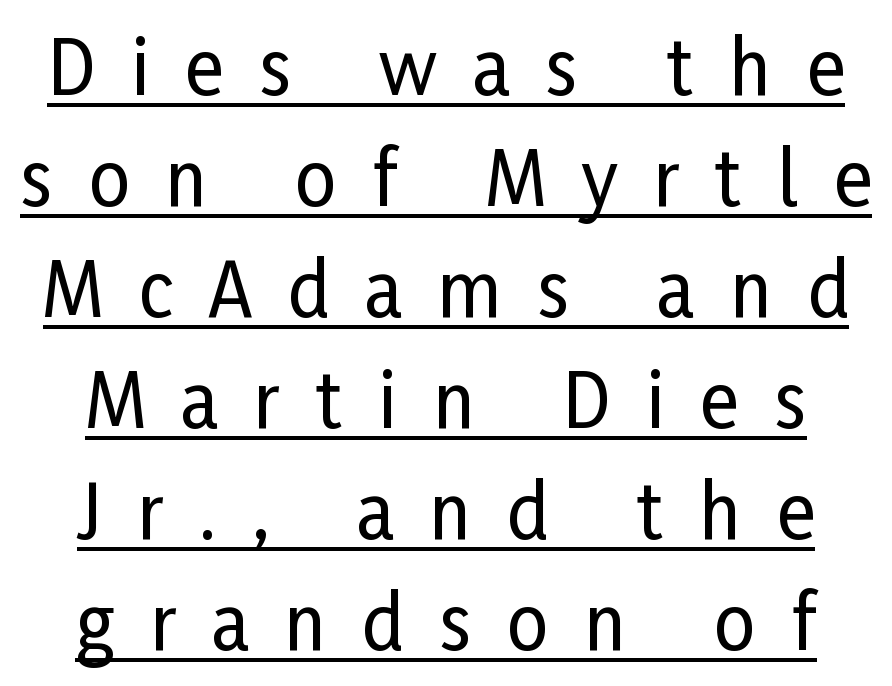
Q: Is the text italic (slanted)? A: No, it is upright.
Q: Is the typeface a serif or a sans-serif typeface? A: Sans-serif.
Q: Is the text underlined? A: Yes.
Q: Is the spacing between letters normal or unusually wide? A: Unusually wide.
Q: Is the spacing between lines tight, normal or loose? A: Normal.
Q: Width (condensed, normal, or wide)? A: Condensed.
Q: Stroke contrast? A: Low.
Q: x-height? A: Medium.
Q: Monospaced? A: No.
